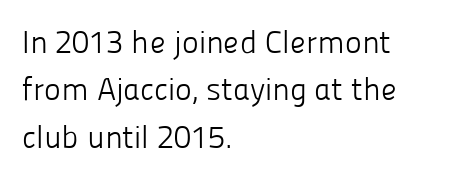
The image shows 32 px light sans-serif type, upright; set left-aligned, normal line spacing (1.48x), normal letter spacing, not underlined; low stroke contrast and a medium x-height.
